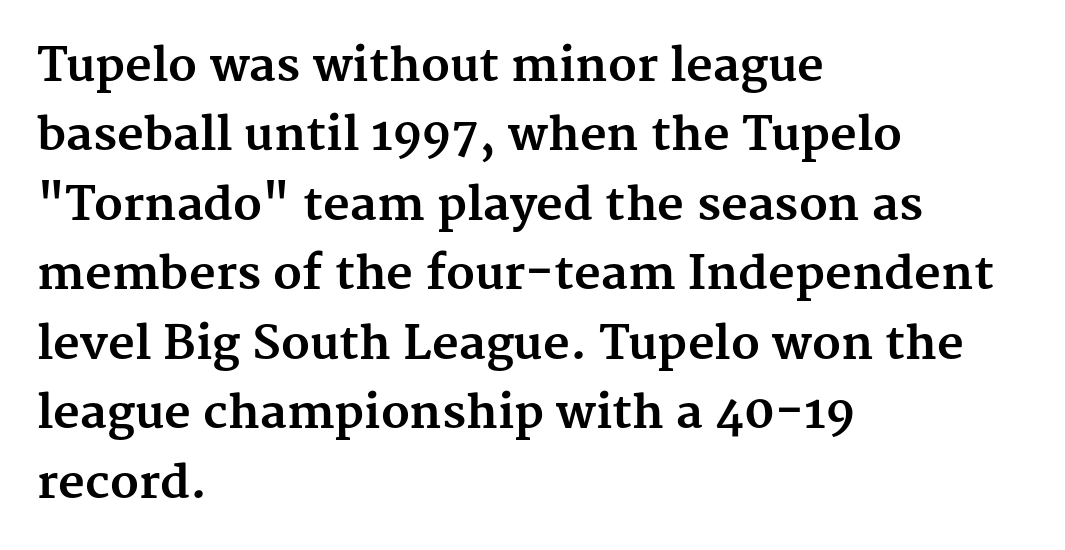
The image shows 46 px bold serif type, upright; set left-aligned, normal line spacing (1.51x), normal letter spacing, not underlined; medium stroke contrast and a medium x-height.
